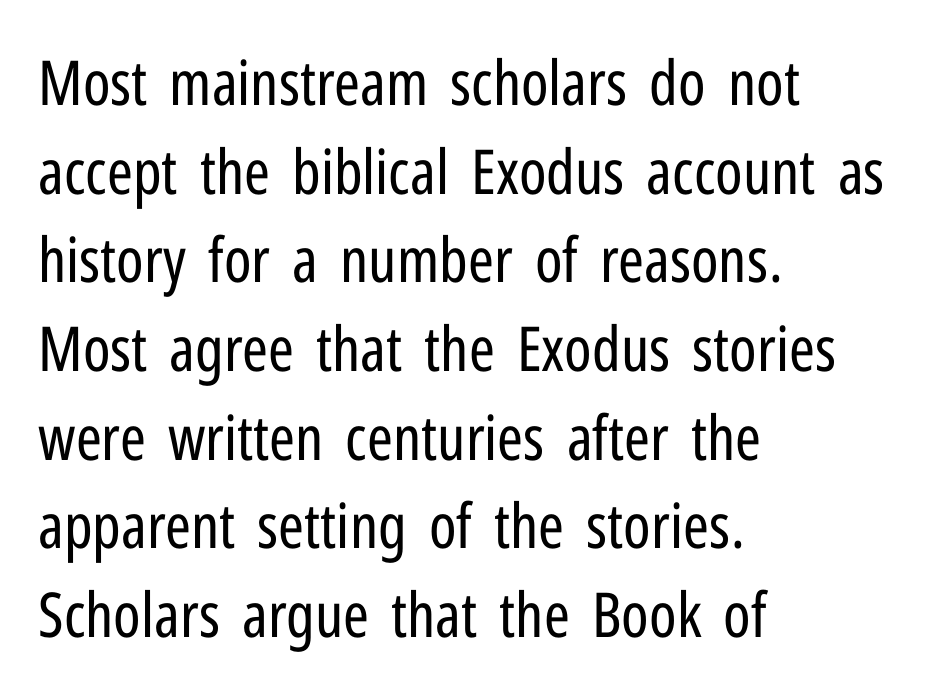
{"serif": "no", "italic": "no", "bold": "no", "weight": "regular", "width": "condensed", "stroke_contrast": "low", "x_height": "medium", "monospaced": "no", "underline": "no", "align": "left", "line_spacing": "normal", "line_spacing_ratio": 1.43, "letter_spacing": "normal", "letter_spacing_em": 0.0, "glyph_px": 62}
